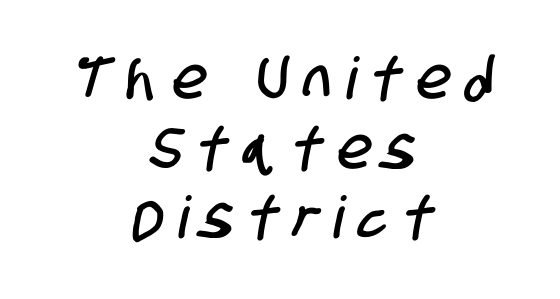
Q: Is the typeface a serif or a sans-serif typeface? A: Sans-serif.
Q: Is the text underlined? A: No.
Q: How is the paragraph aligned? A: Centered.
Q: Is the spacing between letters normal or unusually wide? A: Unusually wide.
Q: Width (condensed, normal, or wide)? A: Condensed.
Q: Stroke contrast? A: Low.
Q: x-height? A: Large.
Q: Monospaced? A: No.
